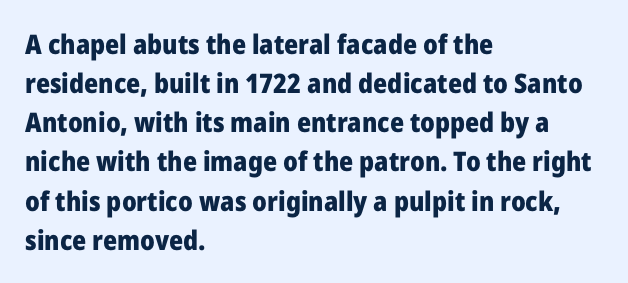
Q: Is the text bold? A: Yes.
Q: Is the text italic (slanted)? A: No, it is upright.
Q: Is the text underlined? A: No.
Q: How is the paragraph aligned? A: Left-aligned.
Q: Is the spacing between letters normal or unusually wide? A: Normal.
Q: Is the spacing between lines tight, normal or loose? A: Normal.
